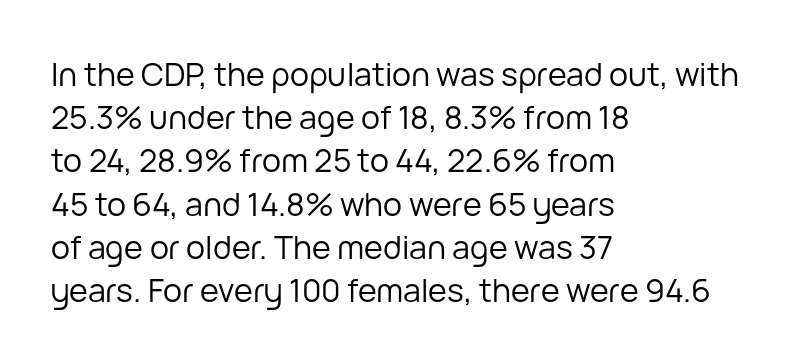
Q: Is the text bold? A: No.
Q: Is the text italic (slanted)? A: No, it is upright.
Q: Is the typeface a serif or a sans-serif typeface? A: Sans-serif.
Q: Is the text underlined? A: No.
Q: How is the paragraph aligned? A: Left-aligned.
Q: Is the spacing between letters normal or unusually wide? A: Normal.
Q: Is the spacing between lines tight, normal or loose? A: Normal.
Q: Width (condensed, normal, or wide)? A: Normal.
Q: Stroke contrast? A: Low.
Q: x-height? A: Medium.
Q: Monospaced? A: No.
